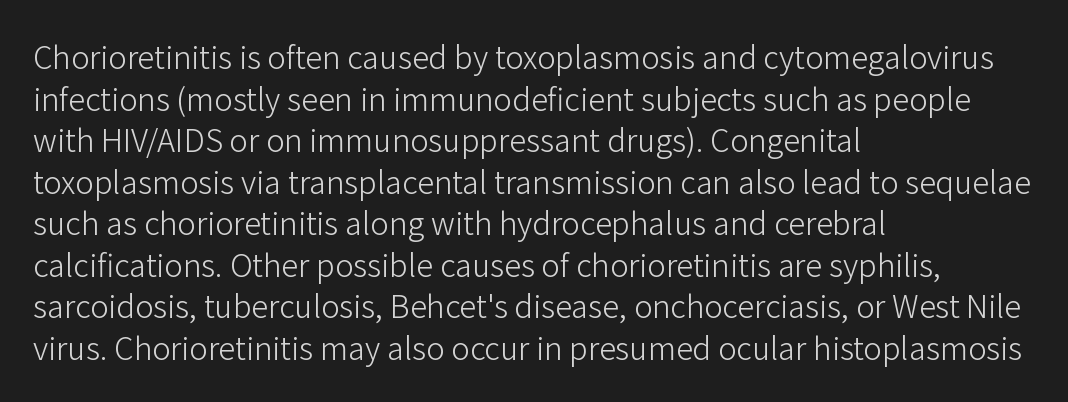
The type is set solid horizontally, with unmodified tracking. Weight: regular or lighter. A student would call this left alignment; a typographer would say flush left, rag right. Observe the absence of serifs on each vertical stroke in this sample. Ordinary non-slanted type is in use. The letters advance in unequal steps, a hallmark of proportional type.
